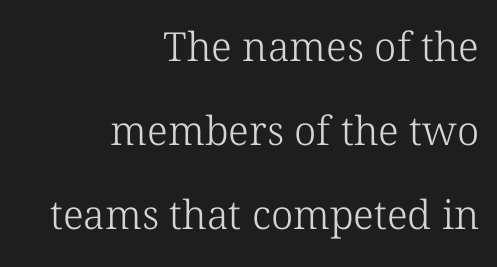
Letterform terminals end in serifs throughout the passage. Baseline-to-baseline distance is far greater than the letter height. A typesetter would call this proportional, since set widths differ per character. Caption: standard tracking, unaltered.
